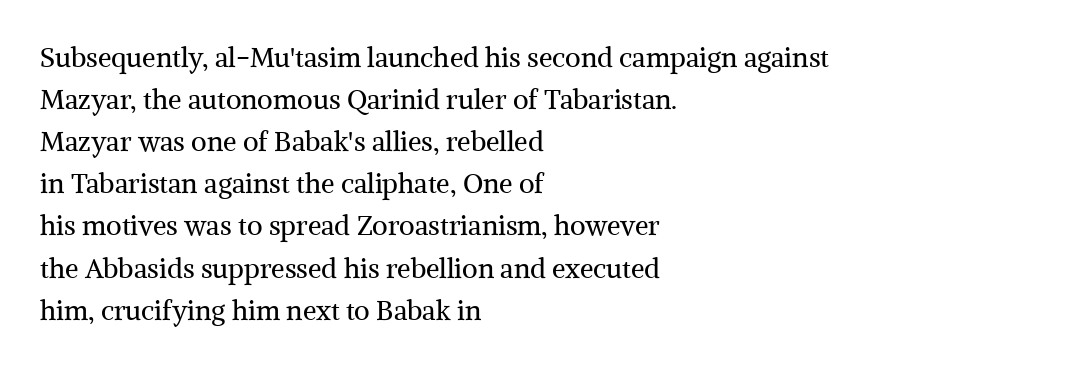
Q: Is the text bold? A: No.
Q: Is the text italic (slanted)? A: No, it is upright.
Q: Is the text underlined? A: No.
Q: How is the paragraph aligned? A: Left-aligned.
Q: Is the spacing between letters normal or unusually wide? A: Normal.
Q: Is the spacing between lines tight, normal or loose? A: Normal.
